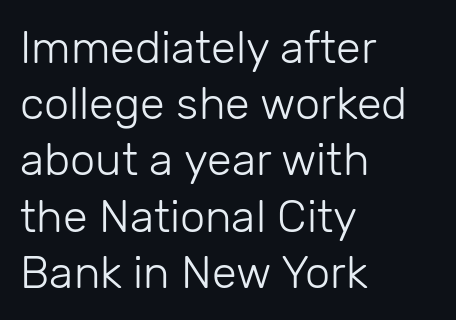
{"serif": "no", "italic": "no", "bold": "no", "weight": "light", "width": "normal", "stroke_contrast": "low", "x_height": "medium", "monospaced": "no", "underline": "no", "align": "left", "line_spacing": "normal", "line_spacing_ratio": 1.25, "letter_spacing": "normal", "letter_spacing_em": 0.0, "glyph_px": 45}
